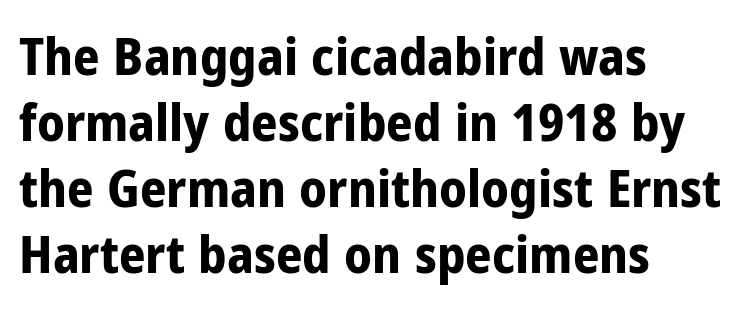
{"serif": "no", "italic": "no", "bold": "yes", "weight": "bold", "width": "condensed", "stroke_contrast": "low", "x_height": "medium", "monospaced": "no", "underline": "no", "align": "left", "line_spacing": "normal", "line_spacing_ratio": 1.27, "letter_spacing": "normal", "letter_spacing_em": 0.0, "glyph_px": 52}
